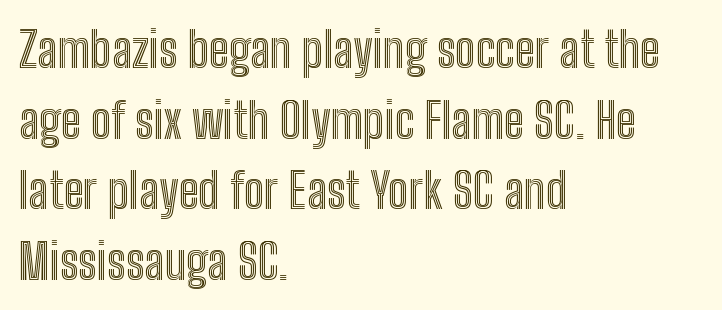
The image shows 49 px condensed type, upright; set left-aligned, normal line spacing (1.44x), normal letter spacing, not underlined; a medium x-height.
